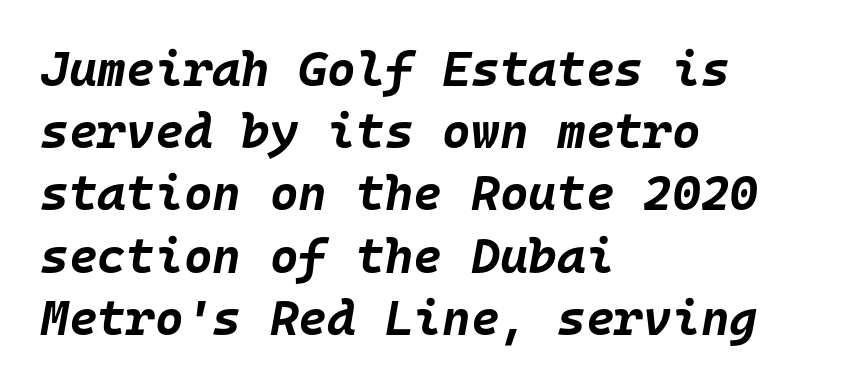
The image shows 49 px bold type, italic (leaning right), monospaced; set left-aligned, normal line spacing (1.27x), normal letter spacing, not underlined; low stroke contrast and a large x-height.
